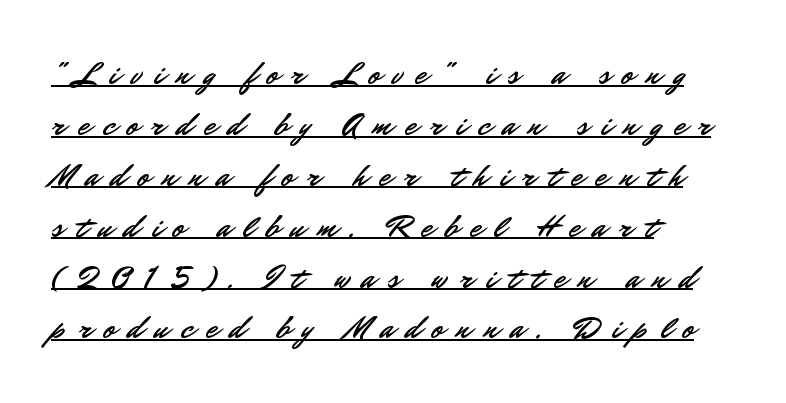
A continuous stroke trails under the words, as in a hyperlink. The passage shown is typed in a proportional face where columns would drift. How would I describe the line gaps? Plain and ordinary. Nothing sits at the stroke ends, so this counts as sans-serif. A typesetter would call this heavily tracked-out type.
